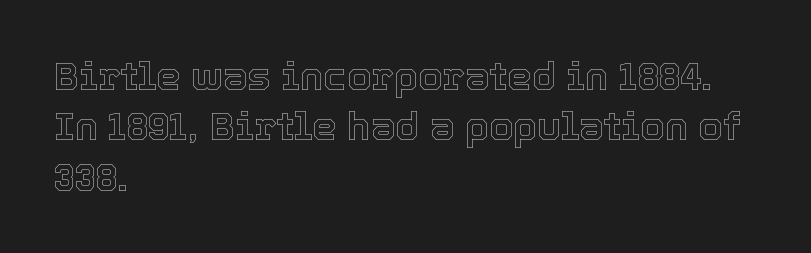
The image shows 39 px text type, upright; set left-aligned, normal line spacing (1.29x), normal letter spacing, not underlined; a medium x-height.
